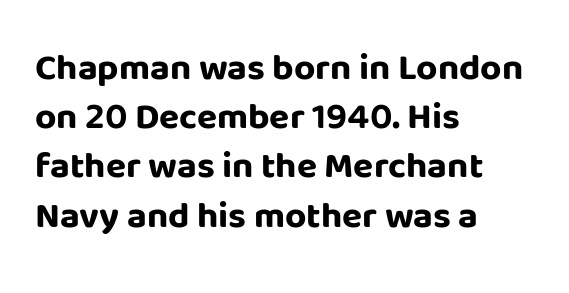
Descenders are the only things crossing below the line. This rendering uses left alignment, leaving the right contour irregular. You could not count columns in this text — the font is proportionally spaced. The glyphs in this specimen are sans serif. The lines sit at an ordinary, default distance from one another. Glyph-to-glyph distance matches everyday printed text.
